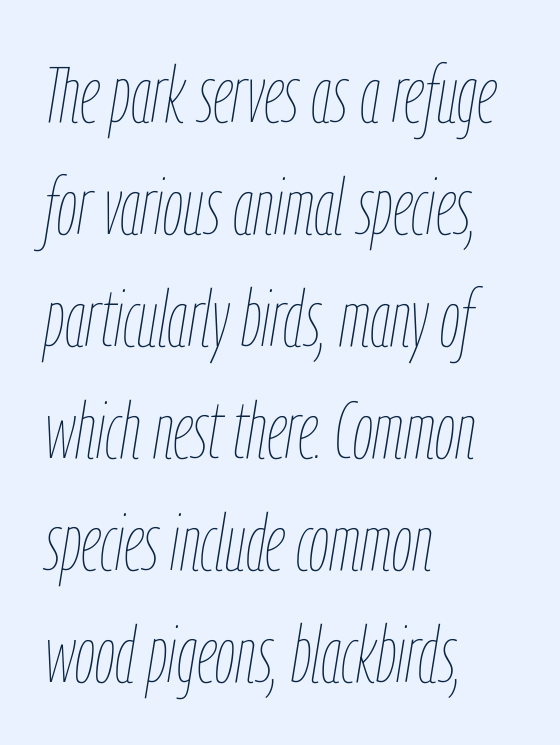
The image shows 80 px thin, condensed type, italic (leaning right); set left-aligned, normal line spacing (1.4x), normal letter spacing, not underlined; low stroke contrast and a medium x-height.
